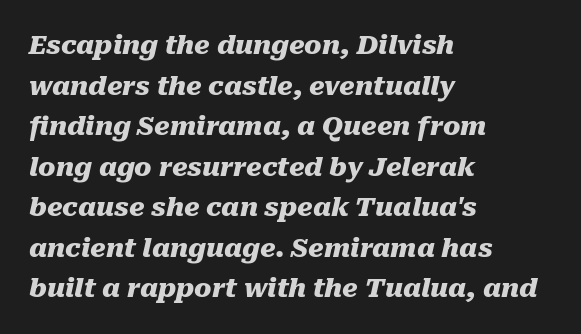
{"italic": "yes", "lean": "right", "slant_degrees": 10, "bold": "yes", "underline": "no", "align": "left", "line_spacing": "normal", "line_spacing_ratio": 1.56, "letter_spacing": "normal", "letter_spacing_em": 0.0, "glyph_px": 26}
